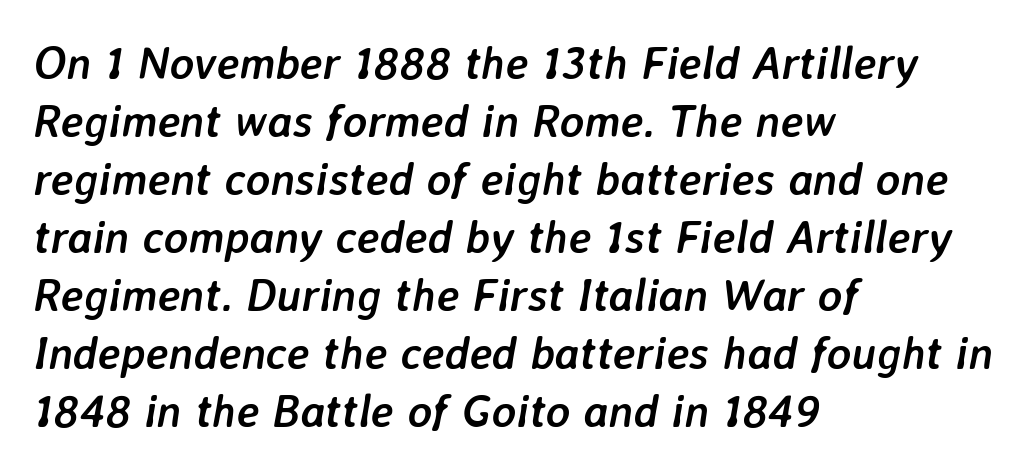
Where is the straight margin? On the left. The face used here has the dense, thick strokes of a bold. Words float on clear page, feet unadorned. The rendering uses natural spacing where letterforms have individual widths. If you measured baseline to baseline, you'd find a middling distance. Italic: yes, the glyphs are oblique.
